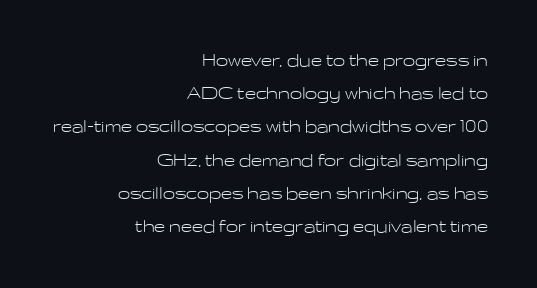
Q: Is the text bold? A: No.
Q: Is the text italic (slanted)? A: No, it is upright.
Q: Is the text underlined? A: No.
Q: How is the paragraph aligned? A: Right-aligned.
Q: Is the spacing between letters normal or unusually wide? A: Normal.
Q: Is the spacing between lines tight, normal or loose? A: Normal.
